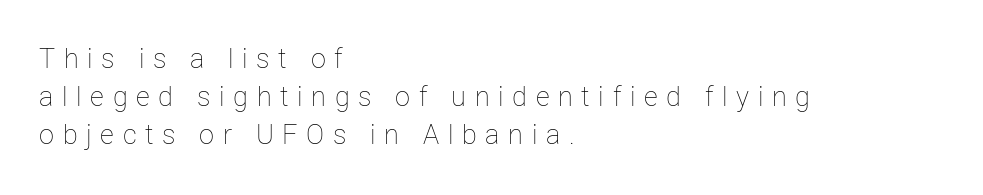
Spacing between characters has been opened up far beyond the box default. No letter is thick-stroked: the sample isn't bold. If you drew a ruler down the left edge, every line would touch it. A clean baseline with only descenders dipping below it. Vertically, the passage feels balanced, rows spaced as you'd expect.
